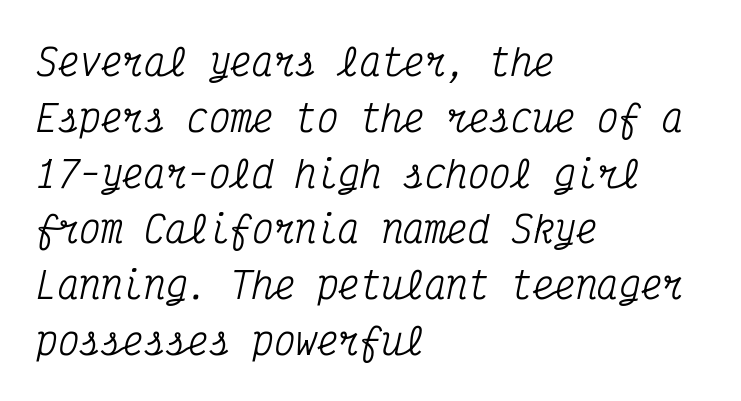
{"serif": "yes", "italic": "yes", "lean": "right", "slant_degrees": 12, "width": "condensed", "stroke_contrast": "medium", "x_height": "medium", "monospaced": "yes", "underline": "no", "align": "left", "line_spacing": "normal", "line_spacing_ratio": 1.55, "letter_spacing": "normal", "letter_spacing_em": 0.0, "glyph_px": 36}
